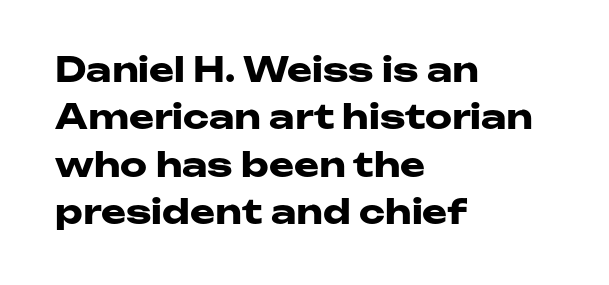
Q: Is the text bold? A: Yes.
Q: Is the text italic (slanted)? A: No, it is upright.
Q: Is the typeface a serif or a sans-serif typeface? A: Sans-serif.
Q: Is the text underlined? A: No.
Q: How is the paragraph aligned? A: Left-aligned.
Q: Is the spacing between letters normal or unusually wide? A: Normal.
Q: Is the spacing between lines tight, normal or loose? A: Normal.
Q: Width (condensed, normal, or wide)? A: Wide.
Q: Stroke contrast? A: Low.
Q: x-height? A: Medium.
Q: Monospaced? A: No.
